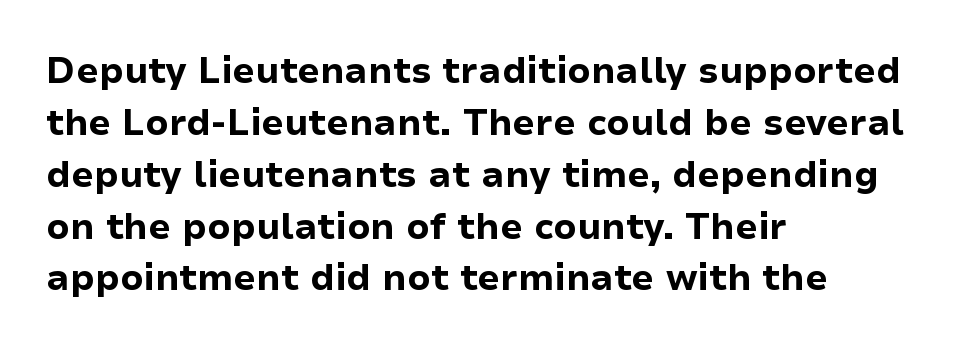
Q: Is the text bold? A: Yes.
Q: Is the text italic (slanted)? A: No, it is upright.
Q: Is the typeface a serif or a sans-serif typeface? A: Sans-serif.
Q: Is the text underlined? A: No.
Q: How is the paragraph aligned? A: Left-aligned.
Q: Is the spacing between letters normal or unusually wide? A: Normal.
Q: Is the spacing between lines tight, normal or loose? A: Normal.
Q: Width (condensed, normal, or wide)? A: Normal.
Q: Stroke contrast? A: Low.
Q: x-height? A: Medium.
Q: Monospaced? A: No.
